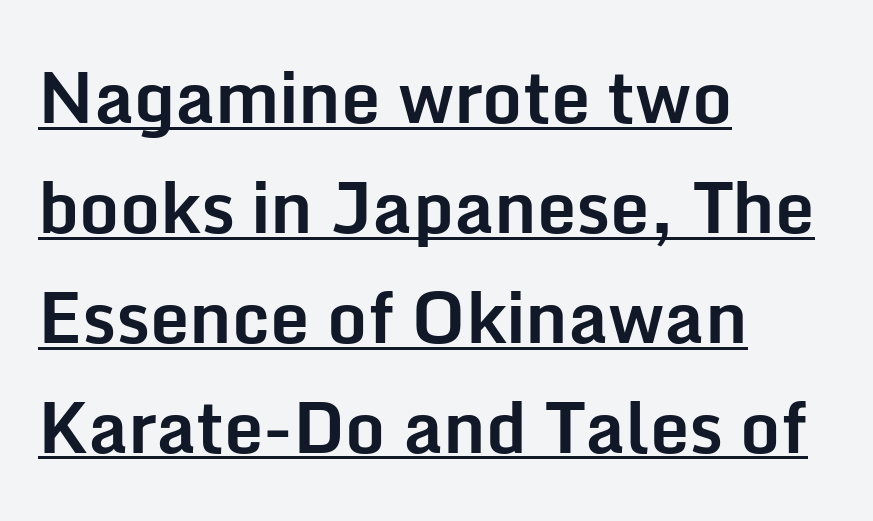
Does the copy run flush right? No — it runs flush left. Grotesque or geometric, the face here clearly has no serifs. Somebody hit Ctrl+U on this one — the words are underlined. The letters sit at their default tracking, neither squeezed nor spread.
